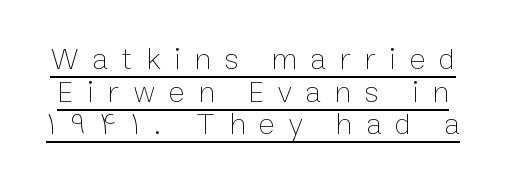
Q: Is the text bold? A: No.
Q: Is the text italic (slanted)? A: No, it is upright.
Q: Is the text underlined? A: Yes.
Q: Is the spacing between letters normal or unusually wide? A: Unusually wide.
Q: Is the spacing between lines tight, normal or loose? A: Tight.
Q: Width (condensed, normal, or wide)? A: Normal.
Q: Stroke contrast? A: Low.
Q: x-height? A: Medium.
Q: Monospaced? A: No.
